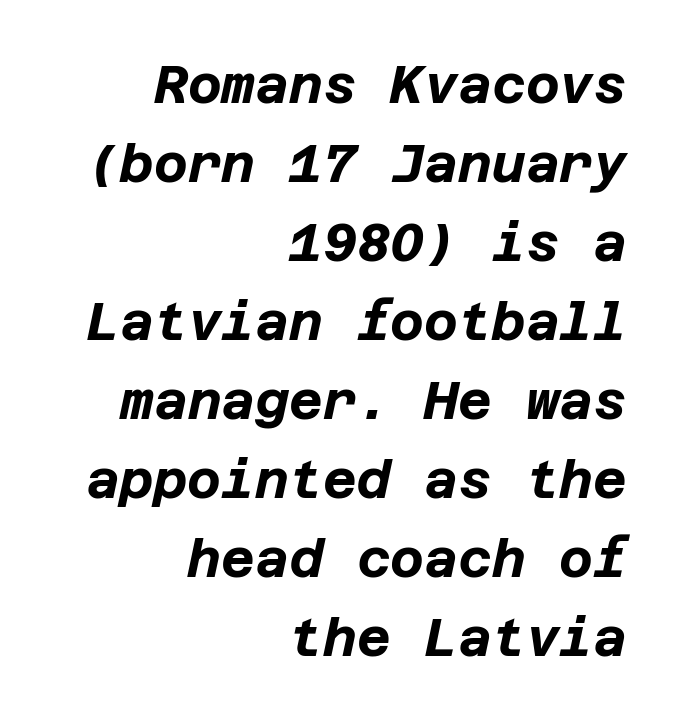
Tracking here is standard; glyphs follow each other at the usual distance. Bare-footed words on every line. The typesetting leans heavy: a genuine bold. Every row of glyphs terminates at an identical x-position on the right.
